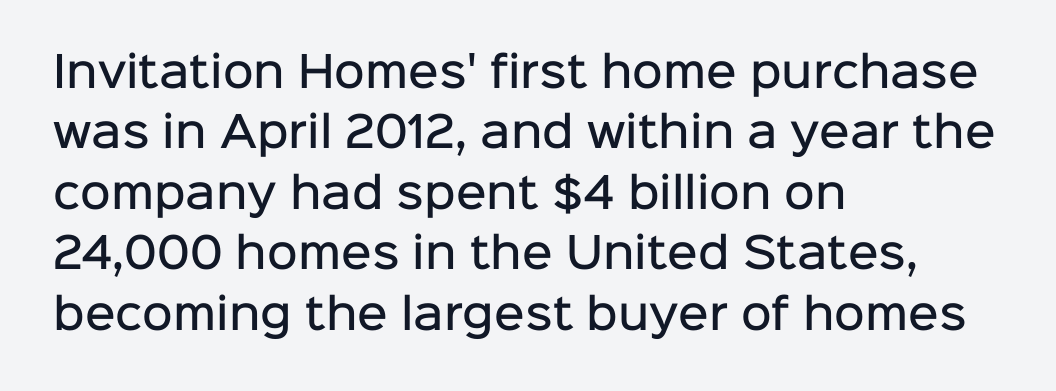
{"serif": "no", "italic": "no", "bold": "semi", "weight": "semibold", "width": "normal", "stroke_contrast": "low", "x_height": "medium", "monospaced": "no", "underline": "no", "align": "left", "line_spacing": "normal", "line_spacing_ratio": 1.44, "letter_spacing": "normal", "letter_spacing_em": 0.0, "glyph_px": 42}
